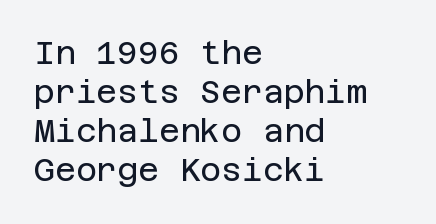
Q: Is the text bold? A: No.
Q: Is the text italic (slanted)? A: No, it is upright.
Q: Is the typeface a serif or a sans-serif typeface? A: Sans-serif.
Q: Is the text underlined? A: No.
Q: How is the paragraph aligned? A: Left-aligned.
Q: Is the spacing between letters normal or unusually wide? A: Normal.
Q: Width (condensed, normal, or wide)? A: Normal.
Q: Stroke contrast? A: Low.
Q: x-height? A: Large.
